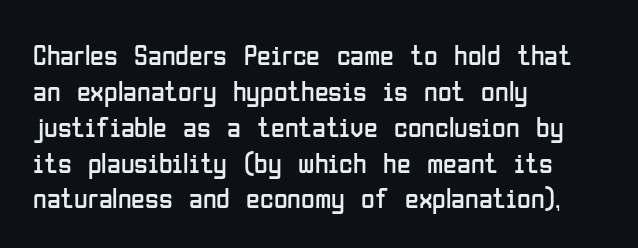
The image shows 28 px regular-weight, condensed sans-serif type, upright; set left-aligned, normal line spacing (1.28x), normal letter spacing, not underlined; low stroke contrast and a medium x-height.
